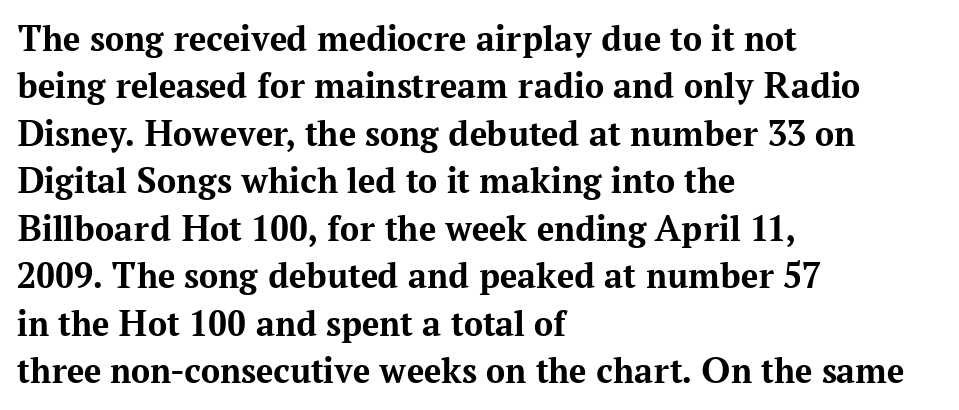
The image shows 38 px bold serif type, upright; set left-aligned, normal line spacing (1.25x), normal letter spacing, not underlined; medium stroke contrast and a medium x-height.
